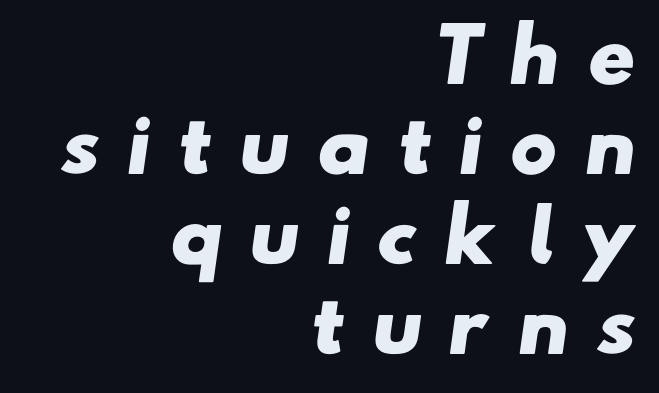
Q: Is the text bold? A: Yes.
Q: Is the typeface a serif or a sans-serif typeface? A: Sans-serif.
Q: Is the text underlined? A: No.
Q: How is the paragraph aligned? A: Right-aligned.
Q: Is the spacing between letters normal or unusually wide? A: Unusually wide.
Q: Is the spacing between lines tight, normal or loose? A: Normal.
Q: Width (condensed, normal, or wide)? A: Wide.
Q: Stroke contrast? A: Low.
Q: x-height? A: Small.
Q: Monospaced? A: No.
